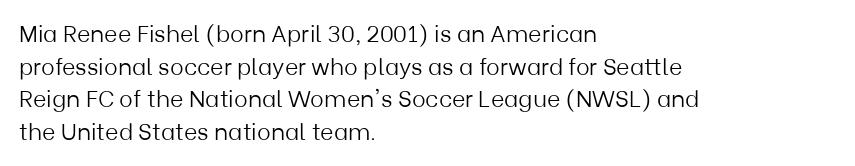
Q: Is the text bold? A: No.
Q: Is the text italic (slanted)? A: No, it is upright.
Q: Is the text underlined? A: No.
Q: How is the paragraph aligned? A: Left-aligned.
Q: Is the spacing between letters normal or unusually wide? A: Normal.
Q: Is the spacing between lines tight, normal or loose? A: Normal.
